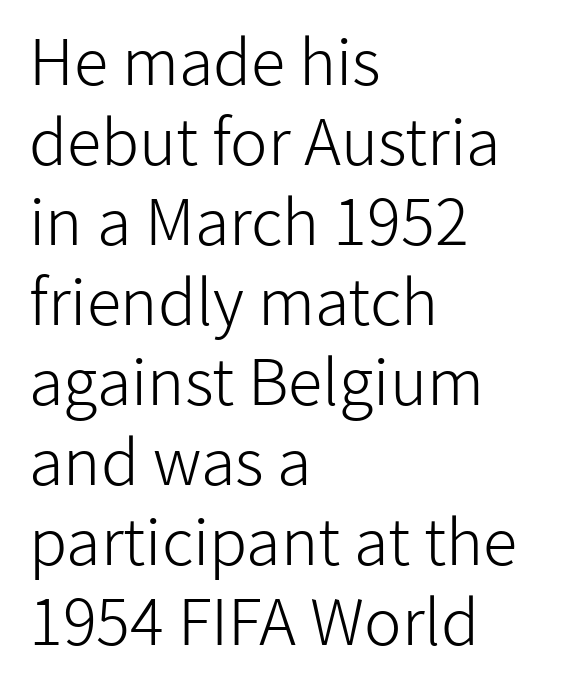
Each new line begins a customary step beneath the previous one. The letterforms sit at book weight or below. This rendering leaves character spacing at its baseline value. The paragraph has a hard left edge and a soft right edge. Does the lettering tilt? It doesn't — this is upright. A bare baseline throughout the passage.
